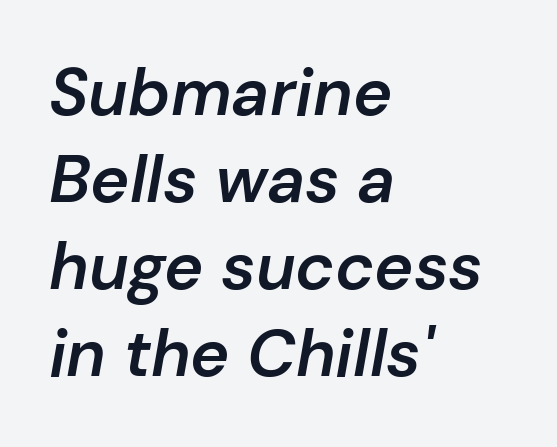
Descenders are the only things crossing below the line. The compositor pushed each line to the left boundary. The face used here has a pronounced slope to its letters. Regarding leading, the lines here are spaced in the standard way. There is no visible air inserted between adjacent glyphs. Looks like regular typesetting: each glyph gets only the width it needs.
